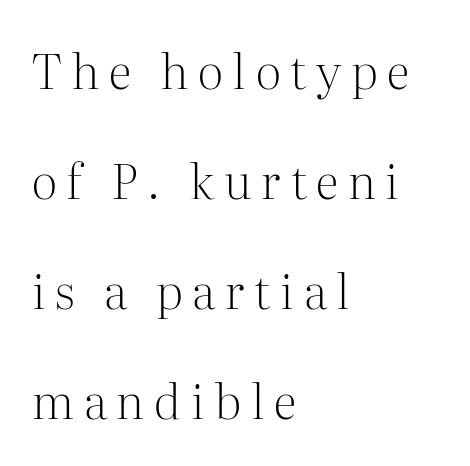
The text was rendered using a seriffed face with decorative stroke endings. Every character sits straight up, as roman type does. In CSS terms this would be text-align: left. The space between consecutive lines is lavish. The passage shown is not underscored anywhere.
